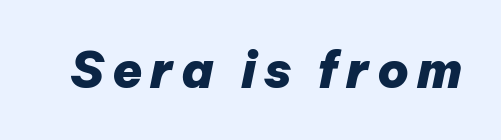
The image shows 49 px heavy type, italic (leaning right); set not underlined; low stroke contrast and a medium x-height.
